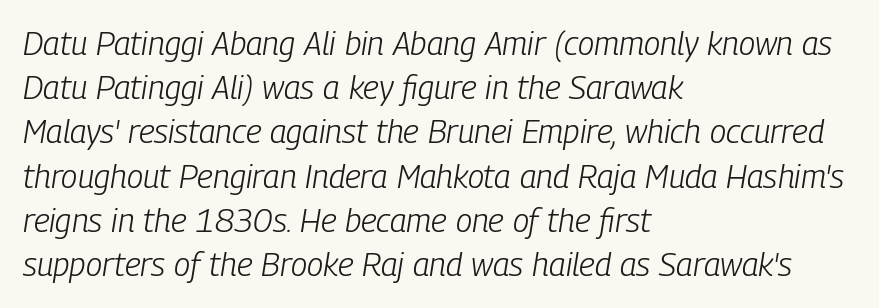
{"italic": "yes", "lean": "right", "slant_degrees": 9, "bold": "no", "weight": "light", "width": "condensed", "stroke_contrast": "low", "x_height": "medium", "monospaced": "no", "underline": "no", "align": "left", "line_spacing": "normal", "line_spacing_ratio": 1.34, "letter_spacing": "normal", "letter_spacing_em": 0.0, "glyph_px": 33}
